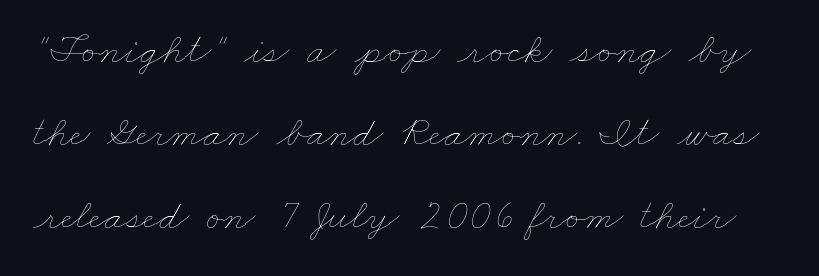
Underline: absent. The font is comparable to plain body text, perhaps lighter. A typesetter would call this proportional, since set widths differ per character. What's the leading like? Stretched, with rows far apart.
